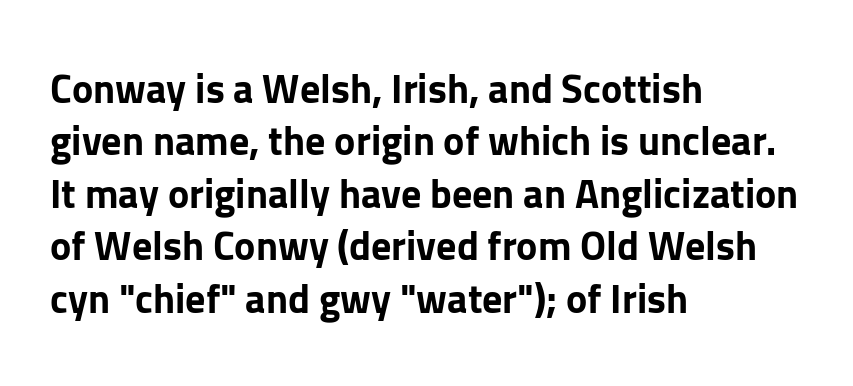
The image shows 40 px bold sans-serif type, upright; set left-aligned, normal line spacing (1.31x), normal letter spacing, not underlined; low stroke contrast and a medium x-height.
